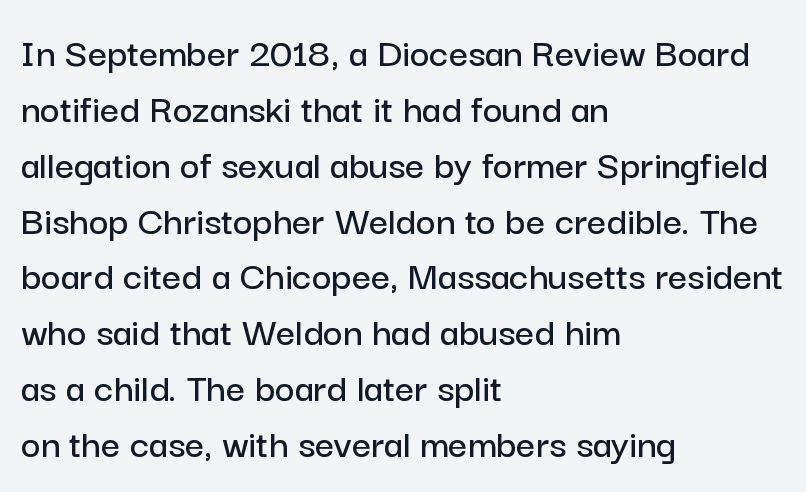
The image shows 42 px sans-serif type, upright; set left-aligned, normal line spacing (1.33x), normal letter spacing, not underlined; low stroke contrast and a medium x-height.
